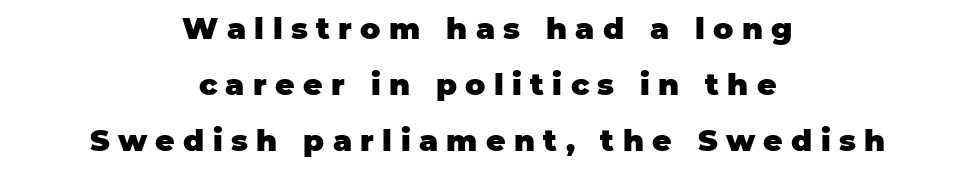
Q: Is the text bold? A: Yes.
Q: Is the text italic (slanted)? A: No, it is upright.
Q: Is the typeface a serif or a sans-serif typeface? A: Sans-serif.
Q: Is the text underlined? A: No.
Q: How is the paragraph aligned? A: Centered.
Q: Is the spacing between letters normal or unusually wide? A: Unusually wide.
Q: Width (condensed, normal, or wide)? A: Normal.
Q: Stroke contrast? A: Low.
Q: x-height? A: Large.
Q: Monospaced? A: No.
